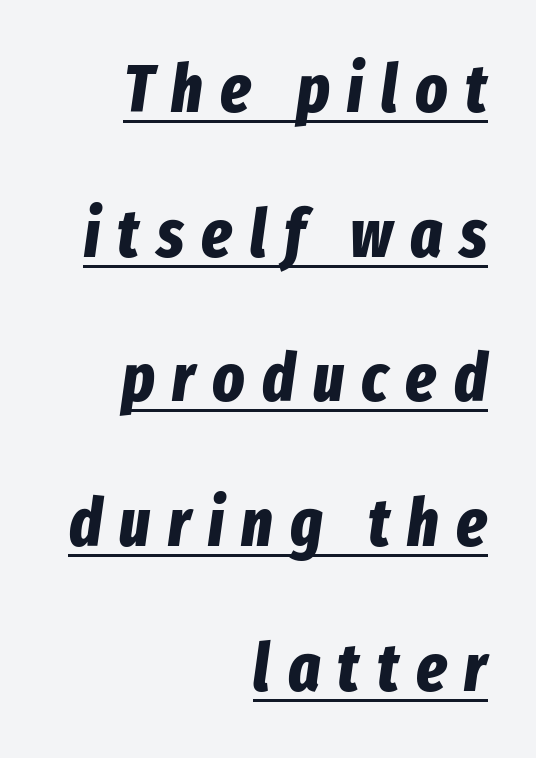
The image shows 67 px bold, condensed type, italic (leaning right); set right-aligned, loose line spacing (2.16x), unusually wide letter spacing (+0.26 em), underlined; low stroke contrast and a medium x-height.
